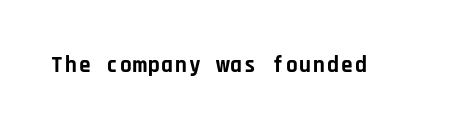
Q: Is the text bold? A: Yes.
Q: Is the text italic (slanted)? A: No, it is upright.
Q: Is the text underlined? A: No.
Q: Is the spacing between letters normal or unusually wide? A: Normal.
